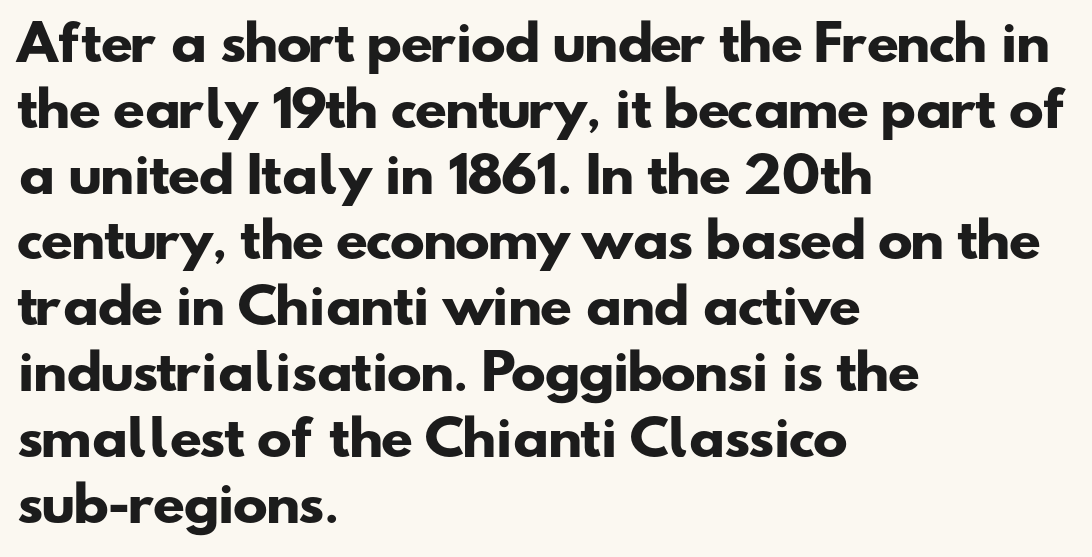
Q: Is the text bold? A: Yes.
Q: Is the typeface a serif or a sans-serif typeface? A: Sans-serif.
Q: Is the text underlined? A: No.
Q: How is the paragraph aligned? A: Left-aligned.
Q: Is the spacing between letters normal or unusually wide? A: Normal.
Q: Is the spacing between lines tight, normal or loose? A: Normal.
Q: Width (condensed, normal, or wide)? A: Wide.
Q: Stroke contrast? A: Low.
Q: x-height? A: Small.
Q: Monospaced? A: No.
